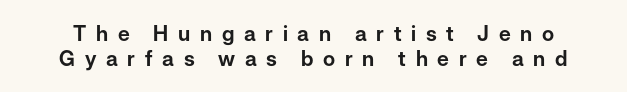
Q: Is the text italic (slanted)? A: No, it is upright.
Q: Is the text underlined? A: No.
Q: Is the spacing between letters normal or unusually wide? A: Unusually wide.
